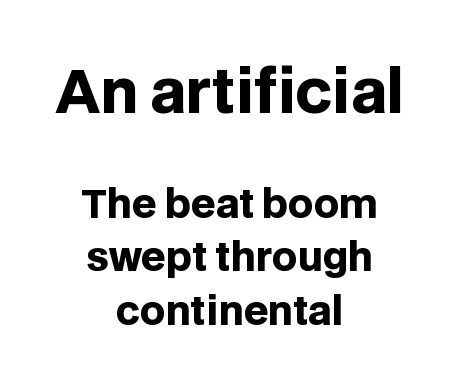
Q: Is the text bold? A: Yes.
Q: Is the text italic (slanted)? A: No, it is upright.
Q: Is the typeface a serif or a sans-serif typeface? A: Sans-serif.
Q: Is the text underlined? A: No.
Q: How is the paragraph aligned? A: Centered.
Q: Is the spacing between letters normal or unusually wide? A: Normal.
Q: Is the spacing between lines tight, normal or loose? A: Normal.
Q: Which block of text is set in a larger size, the first (top) or the second (bottom)? A: The first (top) one.
Q: Width (condensed, normal, or wide)? A: Normal.
Q: Stroke contrast? A: Low.
Q: x-height? A: Large.
Q: Monospaced? A: No.
